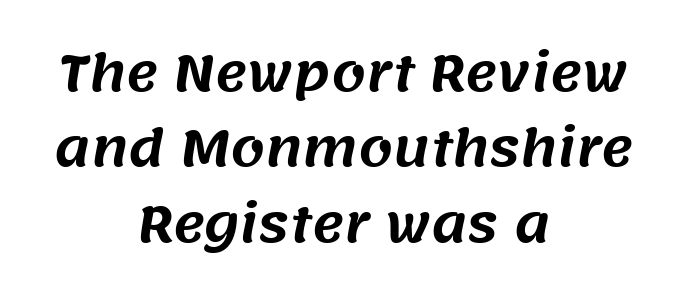
The passage shown is not underscored anywhere. This sample has the flowing, uneven cadence of proportional lettering. Students, note that the glyphs here touch the page at normal intervals. Whoever set this chose a conventional vertical rhythm. Centered paragraph, ragged on both sides.
